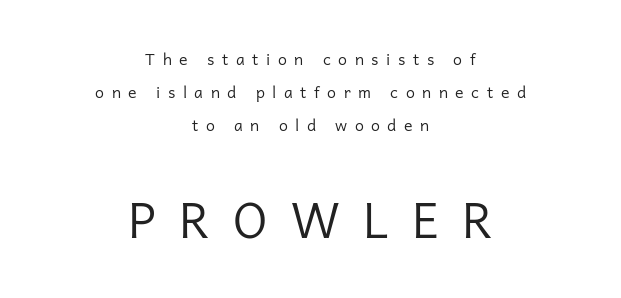
On a weight scale, this lands at 450 or below. Designer's note — italics off, roman on. Small over large — that's the arrangement of the two blocks here. Letterform terminals end flat and unadorned throughout the passage. Just letters on the line, the space beneath them empty. Looks like regular typesetting: each glyph gets only the width it needs.
